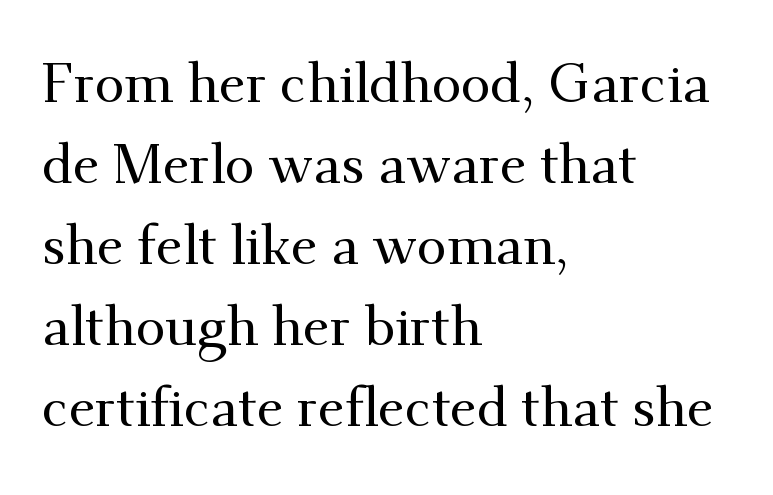
Posture: vertical. Short and long lines alike share a common starting point at left. Plain, unruled lines of type. Note: serifs present on the glyphs. Tracking value appears to be zero — textbook default spacing. This sample keeps an unexceptional amount of space between lines.
